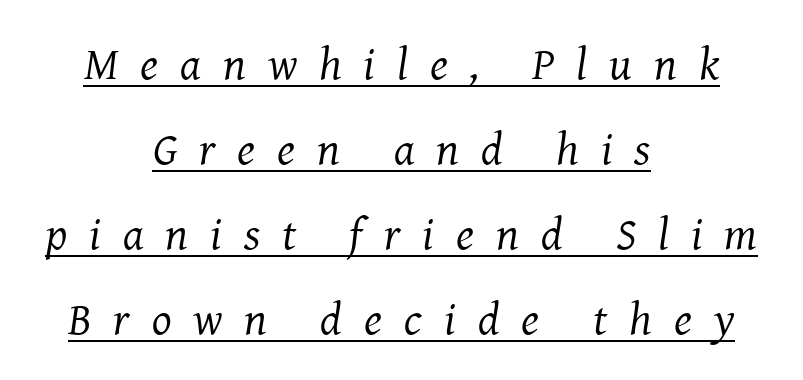
{"serif": "yes", "italic": "yes", "lean": "right", "slant_degrees": 8, "bold": "no", "weight": "regular", "width": "normal", "stroke_contrast": "medium", "x_height": "medium", "monospaced": "no", "underline": "yes", "align": "center", "line_spacing_ratio": 1.85, "letter_spacing": "wide", "letter_spacing_em": 0.48, "glyph_px": 46}
